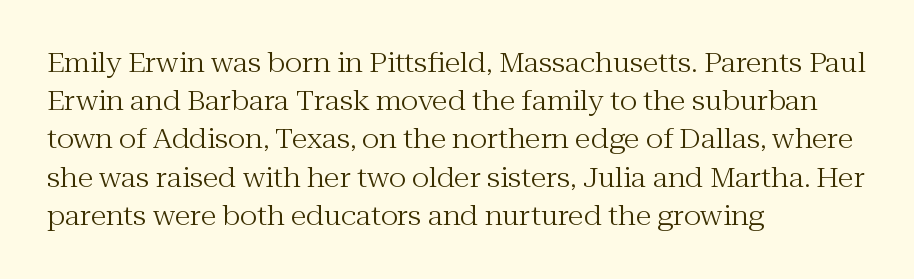
The vertical gap from one line to the next is medium. Quick note: underline off. The characters are drawn with everyday or finer stroke widths. A typesetter would mark this as roman, not italic. Caption: multi-line text, flush left, ragged right.
